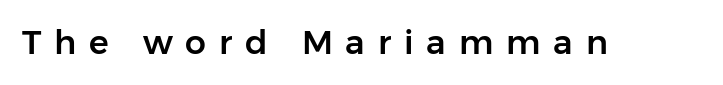
The image shows 33 px sans-serif type, upright; set unusually wide letter spacing (+0.39 em), not underlined; low stroke contrast and a medium x-height.
